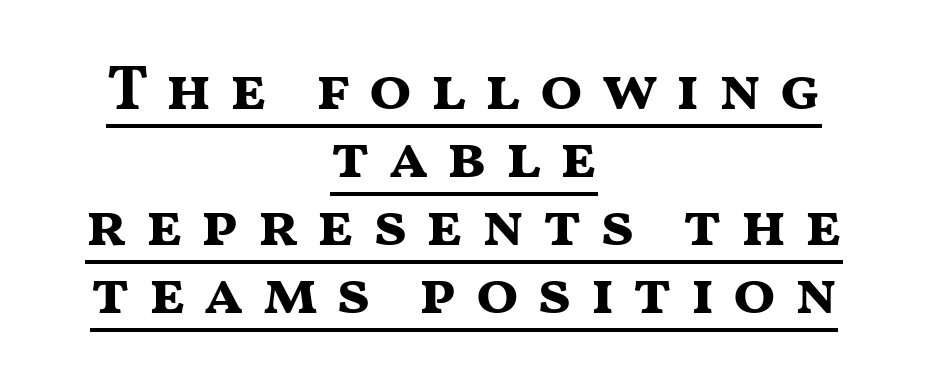
{"serif": "no", "italic": "no", "bold": "yes", "weight": "bold", "width": "wide", "stroke_contrast": "medium", "x_height": "medium", "monospaced": "no", "underline": "yes", "align": "center", "line_spacing": "tight", "line_spacing_ratio": 1.08, "letter_spacing": "wide", "letter_spacing_em": 0.27, "glyph_px": 63}
